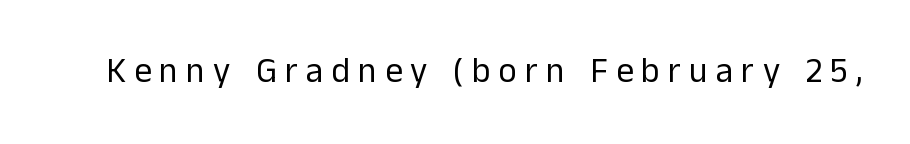
The image shows 35 px regular-weight sans-serif type, upright; set unusually wide letter spacing (+0.23 em), not underlined; low stroke contrast and a medium x-height.
